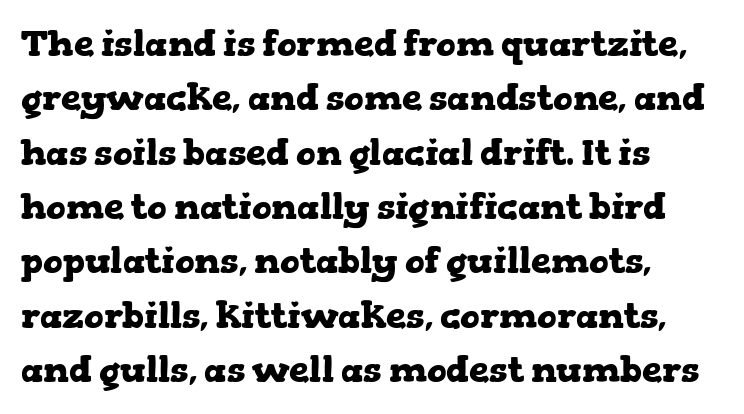
{"serif": "yes", "italic": "no", "bold": "yes", "weight": "heavy", "width": "wide", "stroke_contrast": "low", "x_height": "medium", "monospaced": "no", "underline": "no", "align": "left", "line_spacing": "normal", "line_spacing_ratio": 1.51, "letter_spacing": "normal", "letter_spacing_em": 0.0, "glyph_px": 36}
